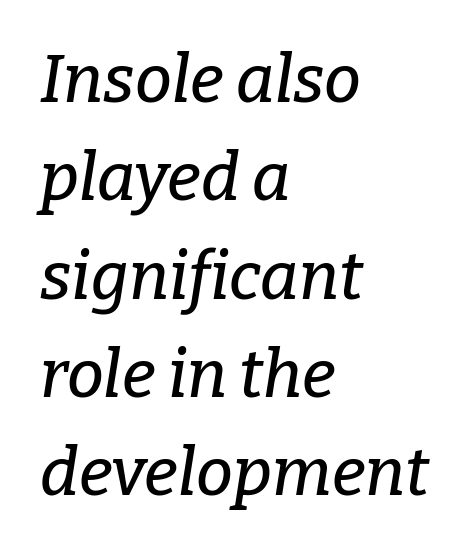
Q: Is the text italic (slanted)? A: Yes, it leans right by about 9 degrees.
Q: Is the typeface a serif or a sans-serif typeface? A: Serif.
Q: Is the text underlined? A: No.
Q: How is the paragraph aligned? A: Left-aligned.
Q: Is the spacing between letters normal or unusually wide? A: Normal.
Q: Is the spacing between lines tight, normal or loose? A: Normal.
Q: Width (condensed, normal, or wide)? A: Normal.
Q: Stroke contrast? A: Low.
Q: x-height? A: Medium.
Q: Monospaced? A: No.
